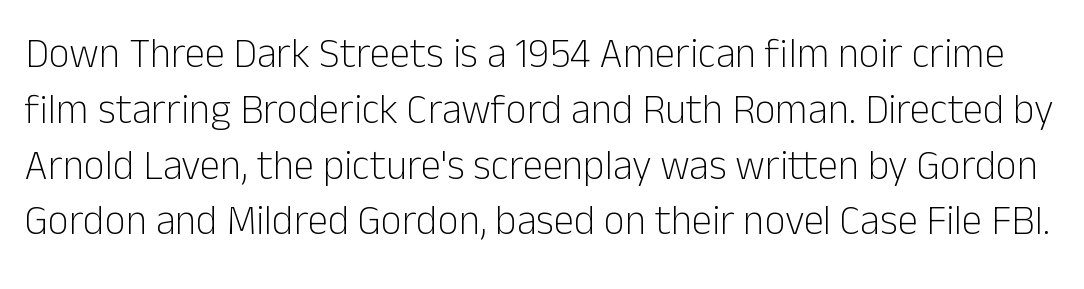
Q: Is the text bold? A: No.
Q: Is the text italic (slanted)? A: No, it is upright.
Q: Is the typeface a serif or a sans-serif typeface? A: Sans-serif.
Q: Is the text underlined? A: No.
Q: Is the spacing between letters normal or unusually wide? A: Normal.
Q: Is the spacing between lines tight, normal or loose? A: Normal.
Q: Width (condensed, normal, or wide)? A: Normal.
Q: Stroke contrast? A: Low.
Q: x-height? A: Medium.
Q: Monospaced? A: No.
